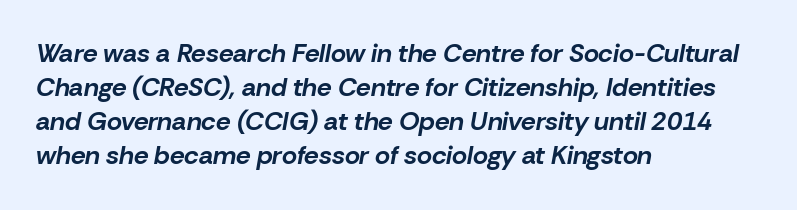
Q: Is the text bold? A: Yes.
Q: Is the text italic (slanted)? A: Yes, it leans right by about 10 degrees.
Q: Is the text underlined? A: No.
Q: How is the paragraph aligned? A: Left-aligned.
Q: Is the spacing between letters normal or unusually wide? A: Normal.
Q: Is the spacing between lines tight, normal or loose? A: Normal.
